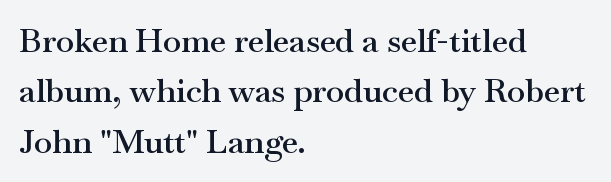
Q: Is the text bold? A: Semi-bold.
Q: Is the text italic (slanted)? A: No, it is upright.
Q: Is the typeface a serif or a sans-serif typeface? A: Serif.
Q: Is the text underlined? A: No.
Q: How is the paragraph aligned? A: Left-aligned.
Q: Is the spacing between letters normal or unusually wide? A: Normal.
Q: Is the spacing between lines tight, normal or loose? A: Normal.
Q: Width (condensed, normal, or wide)? A: Wide.
Q: Stroke contrast? A: Medium.
Q: x-height? A: Small.
Q: Monospaced? A: No.
